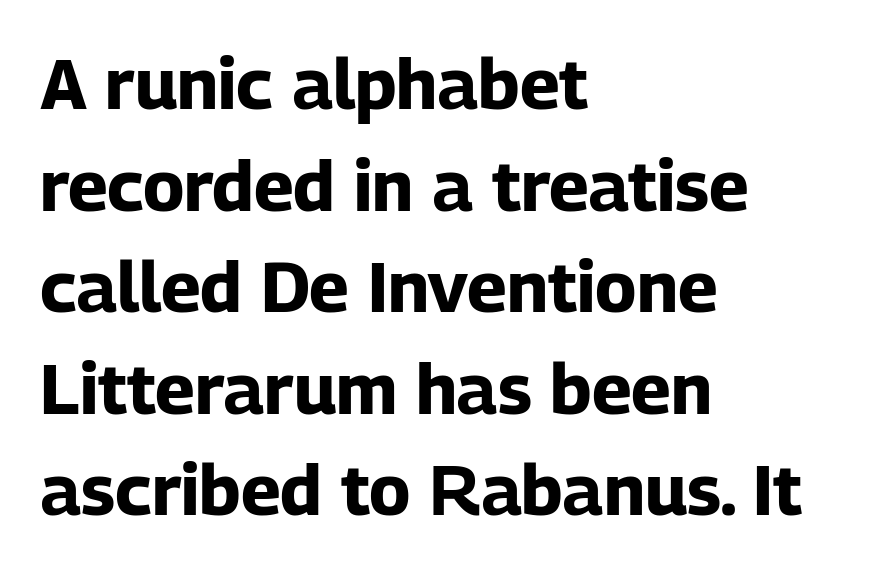
Q: Is the text bold? A: Yes.
Q: Is the text italic (slanted)? A: No, it is upright.
Q: Is the typeface a serif or a sans-serif typeface? A: Sans-serif.
Q: Is the text underlined? A: No.
Q: How is the paragraph aligned? A: Left-aligned.
Q: Is the spacing between letters normal or unusually wide? A: Normal.
Q: Is the spacing between lines tight, normal or loose? A: Normal.
Q: Width (condensed, normal, or wide)? A: Normal.
Q: Stroke contrast? A: Low.
Q: x-height? A: Medium.
Q: Monospaced? A: No.
